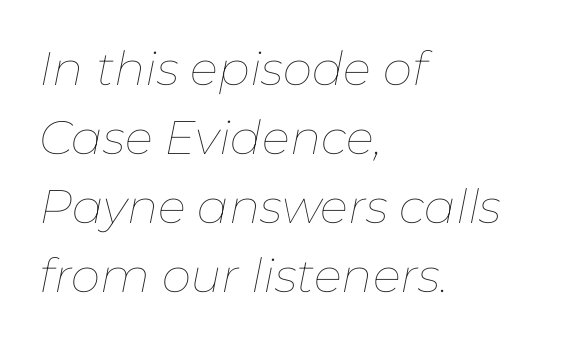
It's the slanting kind of type. Line spacing here is normal. The font sits on the lighter half of the weight spectrum, regular included. Check under the words: just untouched page. The paragraph has a hard left edge and a soft right edge. Note the varied advance widths — an 'i' is clearly narrower than an 'm'.
